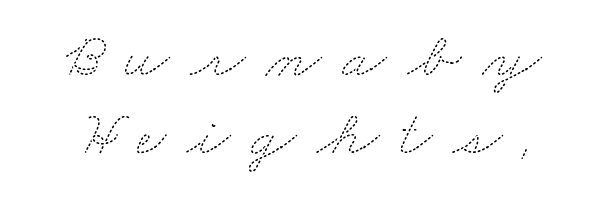
Q: Is the text bold? A: No.
Q: Is the text underlined? A: No.
Q: Is the spacing between letters normal or unusually wide? A: Unusually wide.
Q: Width (condensed, normal, or wide)? A: Wide.
Q: Stroke contrast? A: Medium.
Q: x-height? A: Small.
Q: Monospaced? A: No.
